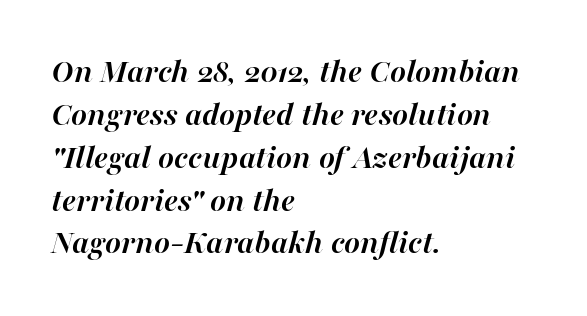
{"italic": "yes", "lean": "right", "slant_degrees": 16, "bold": "yes", "weight": "semibold", "width": "normal", "stroke_contrast": "high", "x_height": "medium", "monospaced": "no", "underline": "no", "align": "left", "line_spacing": "normal", "line_spacing_ratio": 1.26, "letter_spacing": "normal", "letter_spacing_em": 0.0, "glyph_px": 34}
